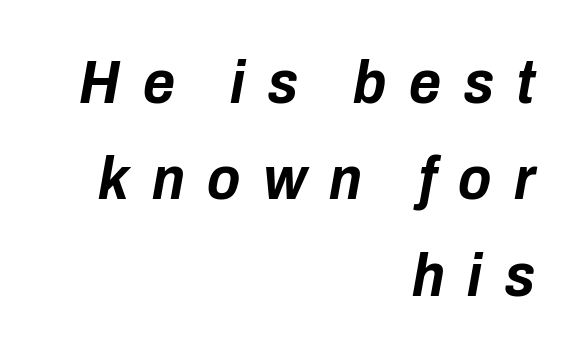
Check under the words: just untouched page. This is oblique type, the kind used for emphasis or titles. On the weight axis this lands at bold, roughly 700. Looks like regular typesetting: each glyph gets only the width it needs.
